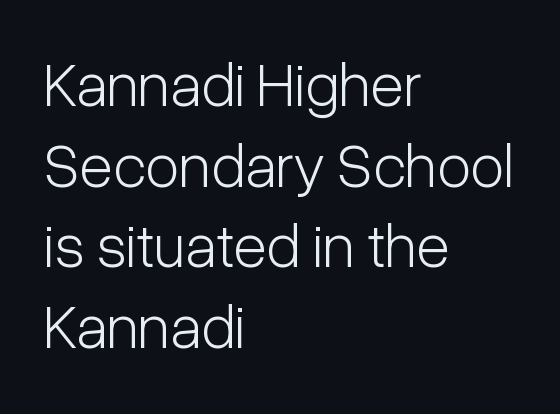
{"serif": "no", "italic": "no", "bold": "no", "weight": "light", "width": "condensed", "stroke_contrast": "low", "x_height": "medium", "monospaced": "no", "underline": "no", "align": "left", "line_spacing": "normal", "line_spacing_ratio": 1.3, "letter_spacing": "normal", "letter_spacing_em": 0.0, "glyph_px": 62}
